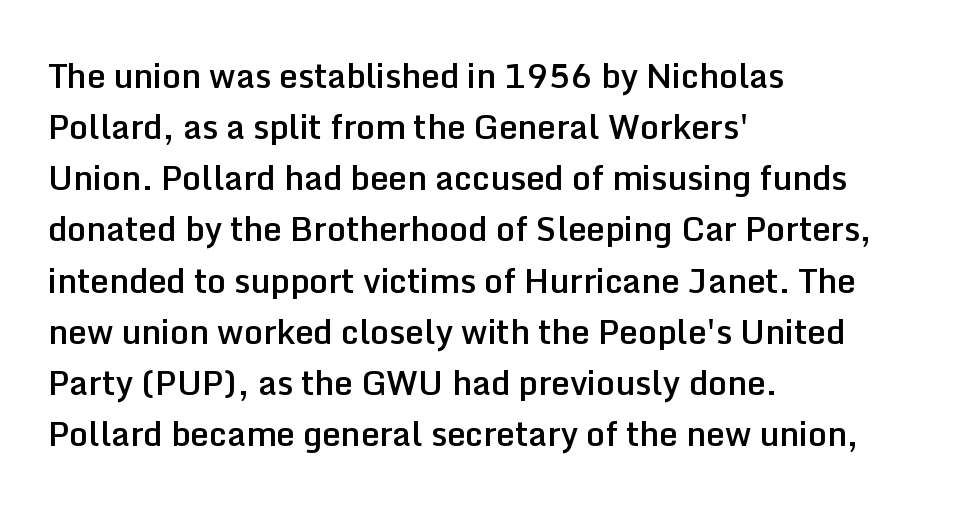
{"serif": "no", "italic": "no", "bold": "semi", "weight": "semibold", "width": "normal", "stroke_contrast": "low", "x_height": "medium", "monospaced": "no", "underline": "no", "align": "left", "line_spacing": "normal", "line_spacing_ratio": 1.55, "letter_spacing": "normal", "letter_spacing_em": 0.0, "glyph_px": 33}
